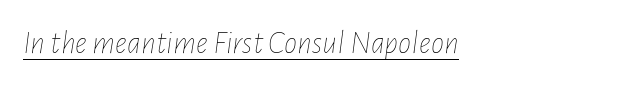
Proportional: the letters do not fall into vertical columns. In CSS terms this would be text-align: left. Posture: slanted. Letters have the restrained weight of plain body copy at most. How are the letters spaced? Ordinarily, with no added tracking.
